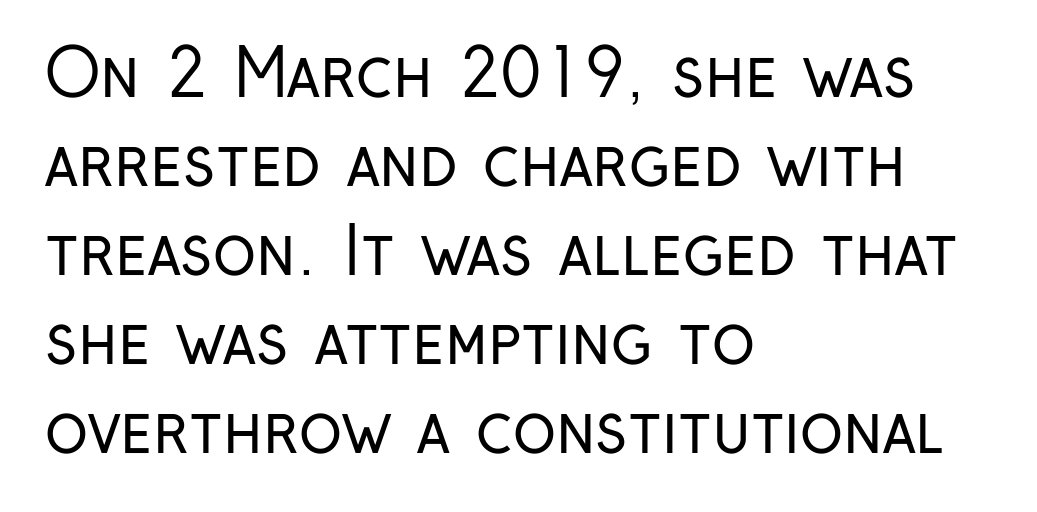
Descenders are the only things crossing below the line. Reading down the column, the eye jumps a familiar distance to each next line. You could call the tracking neutral — neither tight nor loose. This rendering uses left alignment, leaving the right contour irregular. Is this a fixed-width face? No — the glyphs have proportional, varying widths.
